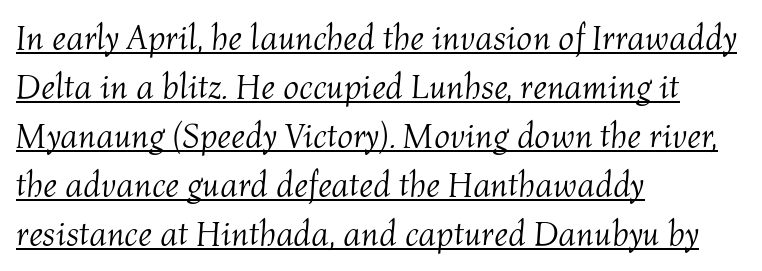
The image shows 35 px light type, italic (leaning right); set left-aligned, normal line spacing (1.4x), normal letter spacing, underlined; medium stroke contrast and a medium x-height.
